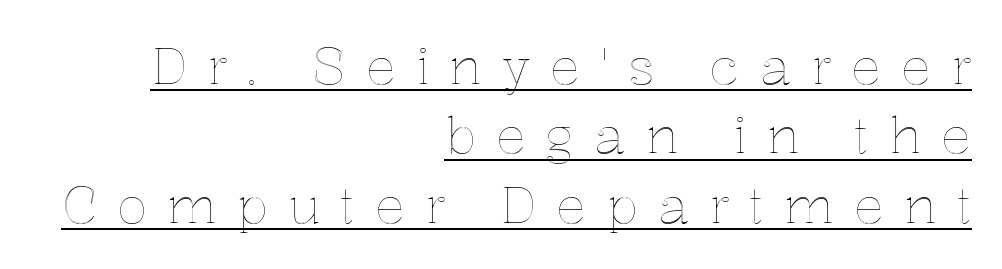
Q: Is the text italic (slanted)? A: No, it is upright.
Q: Is the text underlined? A: Yes.
Q: How is the paragraph aligned? A: Right-aligned.
Q: Is the spacing between letters normal or unusually wide? A: Unusually wide.
Q: Is the spacing between lines tight, normal or loose? A: Normal.
Q: Width (condensed, normal, or wide)? A: Normal.
Q: x-height? A: Medium.
Q: Monospaced? A: No.
